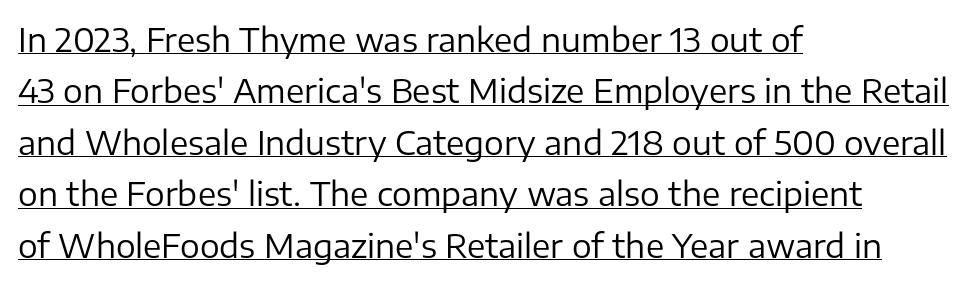
Q: Is the text bold? A: No.
Q: Is the text italic (slanted)? A: No, it is upright.
Q: Is the typeface a serif or a sans-serif typeface? A: Sans-serif.
Q: Is the text underlined? A: Yes.
Q: How is the paragraph aligned? A: Left-aligned.
Q: Is the spacing between letters normal or unusually wide? A: Normal.
Q: Is the spacing between lines tight, normal or loose? A: Normal.
Q: Width (condensed, normal, or wide)? A: Normal.
Q: Stroke contrast? A: Low.
Q: x-height? A: Medium.
Q: Monospaced? A: No.
